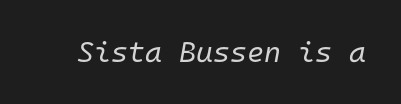
{"italic": "yes", "lean": "right", "slant_degrees": 10, "bold": "no", "weight": "regular", "width": "normal", "stroke_contrast": "low", "x_height": "medium", "monospaced": "yes", "underline": "no", "letter_spacing": "normal", "letter_spacing_em": 0.0, "glyph_px": 29}
